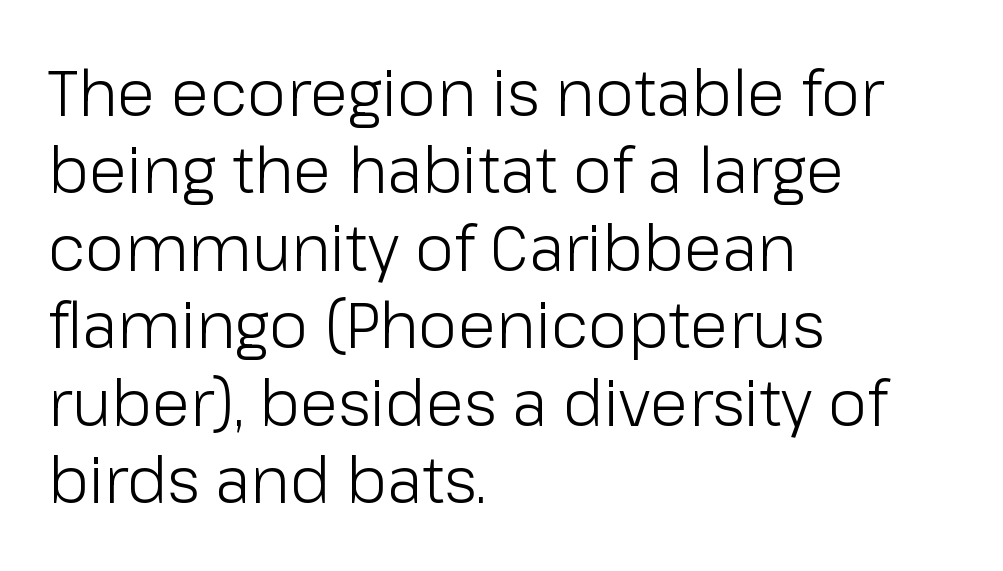
Q: Is the text bold? A: No.
Q: Is the text italic (slanted)? A: No, it is upright.
Q: Is the typeface a serif or a sans-serif typeface? A: Sans-serif.
Q: Is the text underlined? A: No.
Q: How is the paragraph aligned? A: Left-aligned.
Q: Is the spacing between letters normal or unusually wide? A: Normal.
Q: Width (condensed, normal, or wide)? A: Normal.
Q: Stroke contrast? A: Low.
Q: x-height? A: Medium.
Q: Monospaced? A: No.
